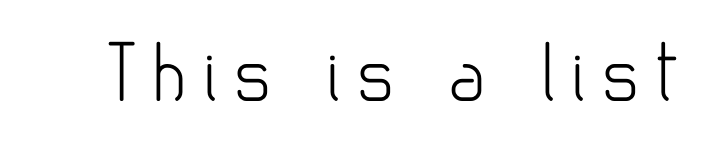
Is this a sans? Yes — the strokes have no serifs. The specimen reads as upright at a glance. This sample has the flowing, uneven cadence of proportional lettering. Vertical stems look standard width or narrower in stroke. Quick note: underline off.
